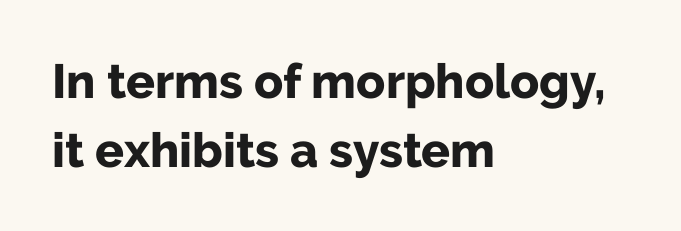
The image shows 48 px bold sans-serif type, upright; set left-aligned, normal line spacing (1.43x), normal letter spacing, not underlined; low stroke contrast and a medium x-height.
